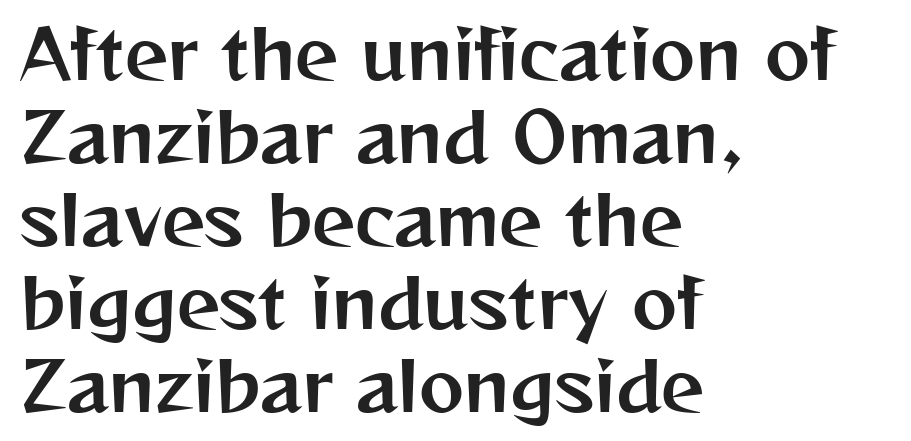
The setting favours the left margin, as ordinary paragraphs usually do. Here the designer chose a conventional face with non-uniform glyph widths. You can tell from the bare stems that sans-serif type was used. Bare-footed words on every line. The axis of the letterforms is exactly vertical. The line texture is even and compact thanks to regular tracking.
